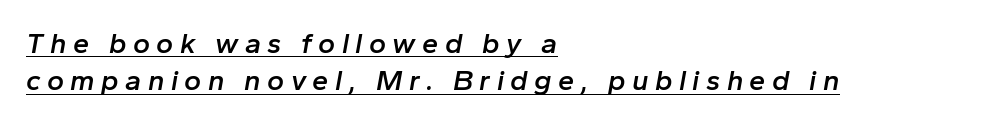
The image shows 29 px semibold type, italic (leaning right); set left-aligned, normal line spacing (1.29x), unusually wide letter spacing (+0.22 em), underlined; low stroke contrast and a medium x-height.
